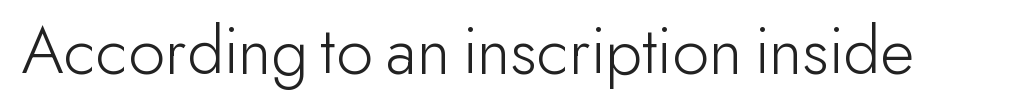
This rendering features lettering with no underline. Here the designer chose a conventional face with non-uniform glyph widths. The rendering keeps characters at their native spacing. Compared with a typical body face, this is equally light or lighter still. Note: no serifs on the glyphs.
